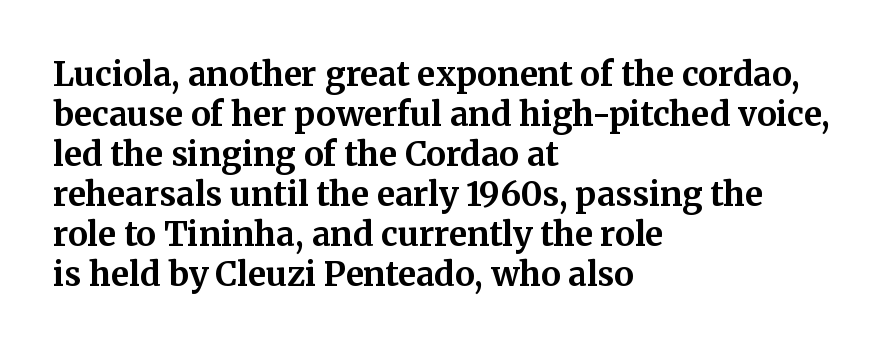
The text was rendered using a seriffed face with decorative stroke endings. A dark, heavy texture on the line: the type is bold. The rag falls on the right side of this text block. Tracking value appears to be zero — textbook default spacing. Check under the words: just untouched page.
